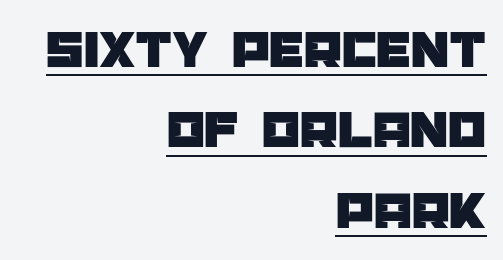
The image shows 54 px sans-serif type, upright; set right-aligned, normal line spacing (1.49x), normal letter spacing, underlined; low stroke contrast and a large x-height.
